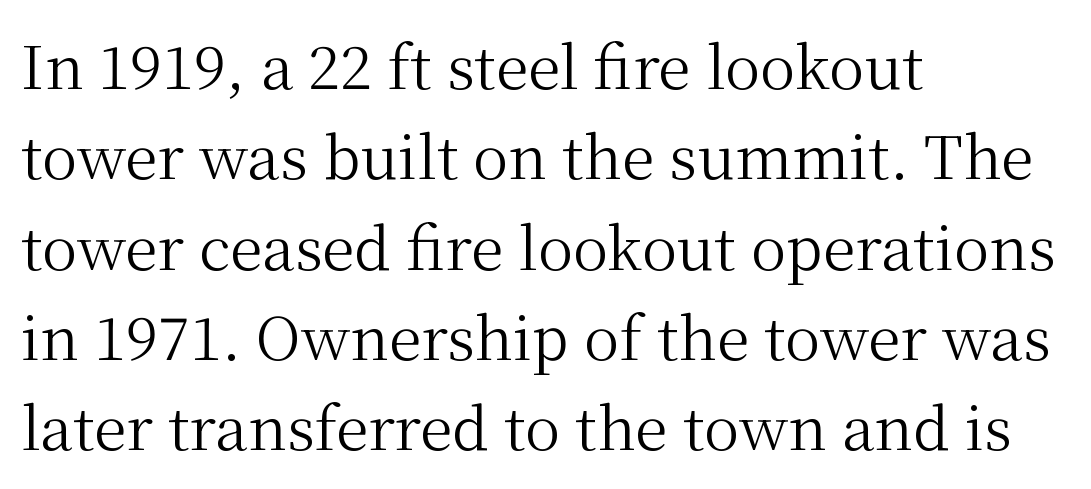
Is the stroke heavy? The answer is a plain regular-or-lighter. Tall strokes in this sample are plumb rather than angled. Reading down the block, your eye returns to a fixed left position each line. The leading is moderate, giving the passage an even texture.
